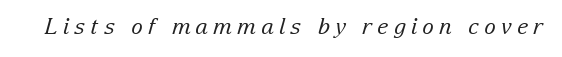
The image shows 22 px text type, italic (leaning right); set unusually wide letter spacing (+0.23 em), not underlined.
